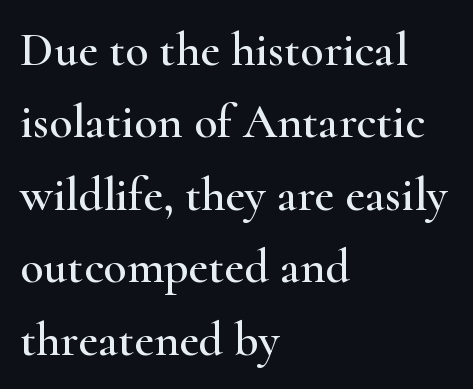
Q: Is the text italic (slanted)? A: No, it is upright.
Q: Is the typeface a serif or a sans-serif typeface? A: Serif.
Q: Is the text underlined? A: No.
Q: How is the paragraph aligned? A: Left-aligned.
Q: Is the spacing between letters normal or unusually wide? A: Normal.
Q: Is the spacing between lines tight, normal or loose? A: Normal.
Q: Width (condensed, normal, or wide)? A: Wide.
Q: Stroke contrast? A: High.
Q: x-height? A: Small.
Q: Monospaced? A: No.
